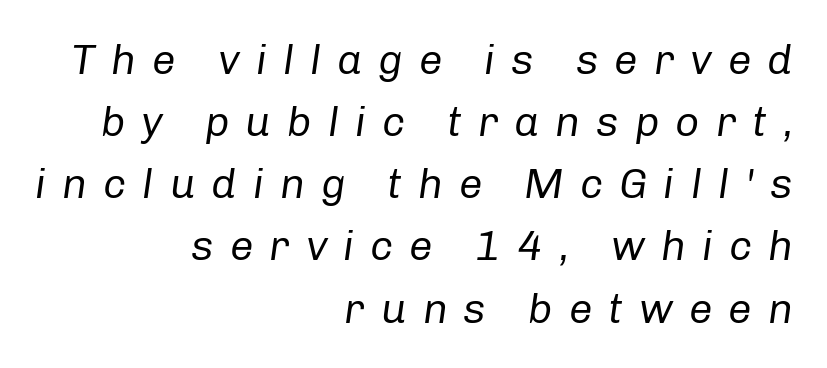
The image shows 42 px regular-weight type, italic (leaning right); set right-aligned, normal line spacing (1.48x), unusually wide letter spacing (+0.38 em), not underlined; low stroke contrast and a medium x-height.
